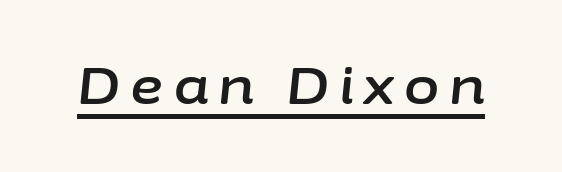
Q: Is the text italic (slanted)? A: Yes, it leans right by about 6 degrees.
Q: Is the text underlined? A: Yes.
Q: Is the spacing between letters normal or unusually wide? A: Unusually wide.
Q: Width (condensed, normal, or wide)? A: Normal.
Q: Stroke contrast? A: Low.
Q: x-height? A: Medium.
Q: Monospaced? A: No.
